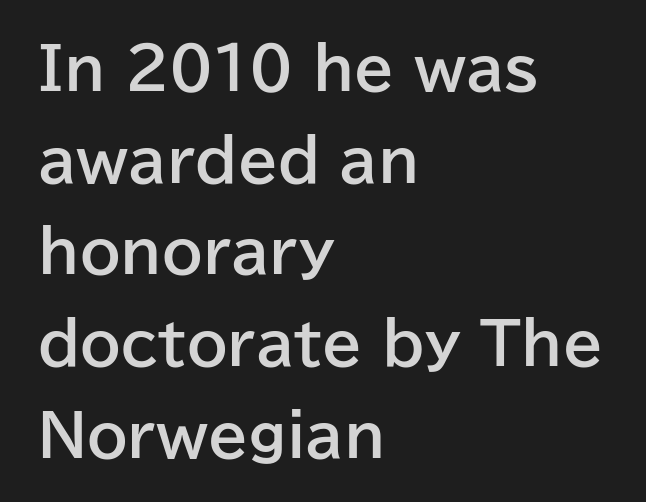
{"serif": "no", "italic": "no", "bold": "yes", "weight": "bold", "width": "normal", "stroke_contrast": "low", "x_height": "medium", "monospaced": "no", "underline": "no", "align": "left", "line_spacing": "normal", "line_spacing_ratio": 1.58, "letter_spacing": "normal", "letter_spacing_em": 0.0, "glyph_px": 58}
